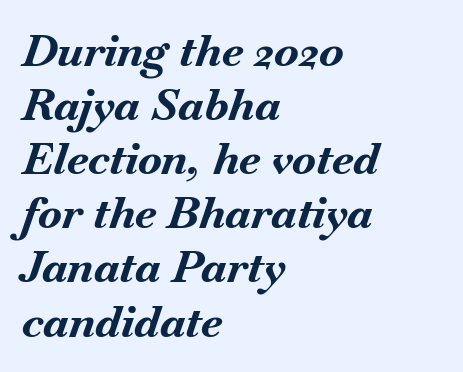
The image shows 44 px bold type, italic (leaning right); set left-aligned, line spacing 1.23x, normal letter spacing, not underlined; medium stroke contrast and a small x-height.
